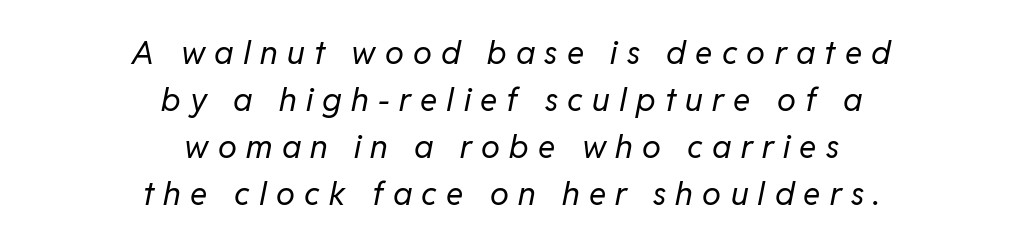
Neither beginnings nor endings align; midpoints do. Characters are canted at an angle relative to the baseline's perpendicular. Lines of text with bare space underneath. The passage shown stacks its lines at a standard gap.
